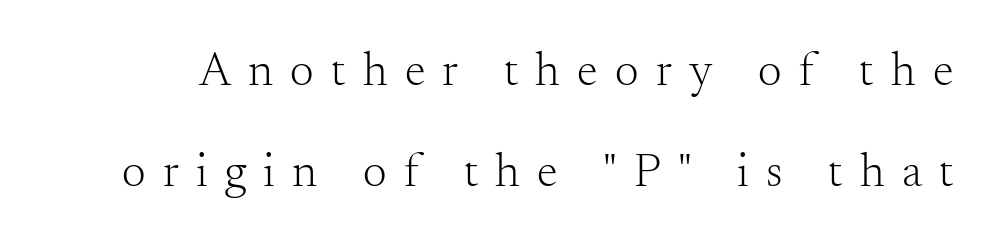
These lines have a slow, spaced-out rhythm from letter to letter. The font's upright variant was chosen for this text. The baseline area is clear. The rendering uses a large line-height, opening up the rows. The weight tops out at a normal text grade.
